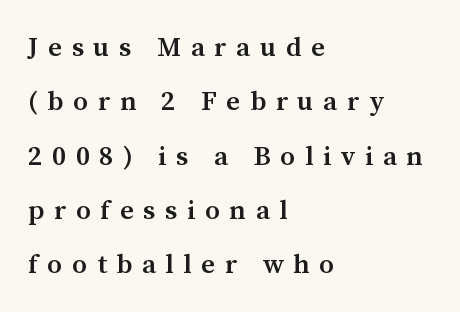
The paragraph has a hard left edge and a soft right edge. Has an underline been added? It has not. Tall strokes in this sample are plumb rather than angled. This rendering widens character spacing well past its baseline value. Airy leading. Every letter is mildly thick-stroked: semibold rather than bold.
